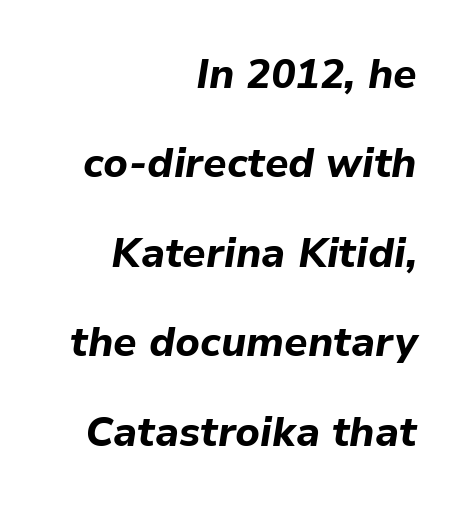
Q: Is the text bold? A: Yes.
Q: Is the text italic (slanted)? A: Yes, it leans right by about 9 degrees.
Q: Is the text underlined? A: No.
Q: How is the paragraph aligned? A: Right-aligned.
Q: Is the spacing between letters normal or unusually wide? A: Normal.
Q: Is the spacing between lines tight, normal or loose? A: Loose.
Q: Width (condensed, normal, or wide)? A: Normal.
Q: Stroke contrast? A: Low.
Q: x-height? A: Medium.
Q: Monospaced? A: No.
